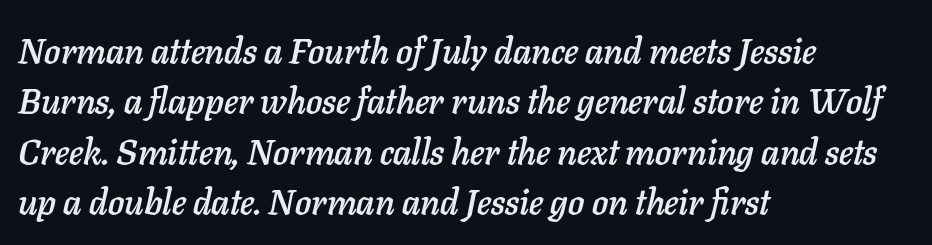
The image shows 36 px text type, italic (leaning right); set left-aligned, normal line spacing (1.4x), normal letter spacing, not underlined; low stroke contrast and a medium x-height.
